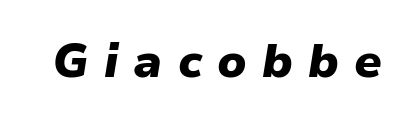
{"italic": "yes", "lean": "right", "slant_degrees": 9, "bold": "yes", "weight": "heavy", "width": "normal", "stroke_contrast": "low", "x_height": "medium", "monospaced": "no", "underline": "no", "letter_spacing": "wide", "letter_spacing_em": 0.32, "glyph_px": 47}
